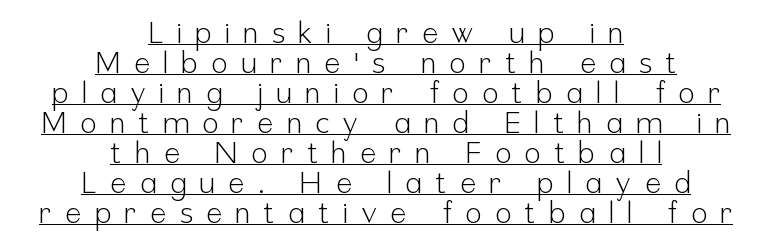
This rendering features underlined lettering. The cut favours lightness, reaching ordinary text weight at its darkest. A typesetter would mark this as roman, not italic. Is there much room between lines? No — they nearly touch. I'd call this a sans setting — the letters go barefoot. Note the varied advance widths — an 'i' is clearly narrower than an 'm'.
